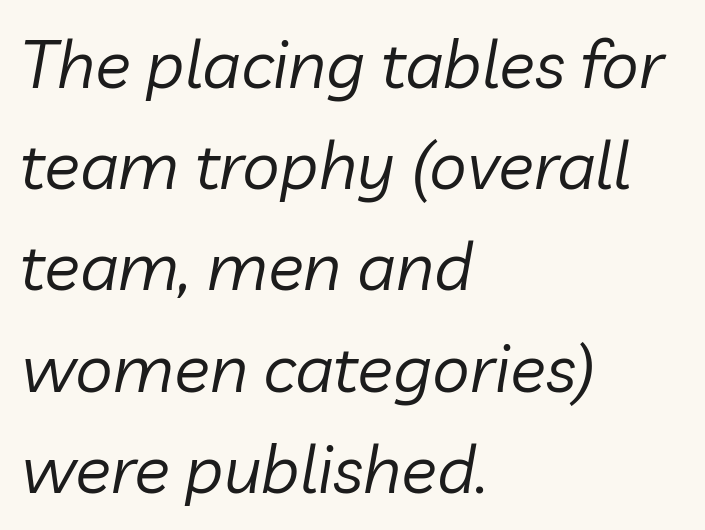
Just letters on the line, the space beneath them empty. Letter spacing: default. Heaviness? Minimal to ordinary, like unemphasized prose. A typesetter would call this leading conventional body-copy spacing. Proportional: the letters do not fall into vertical columns. Designer's note — italics engaged.
